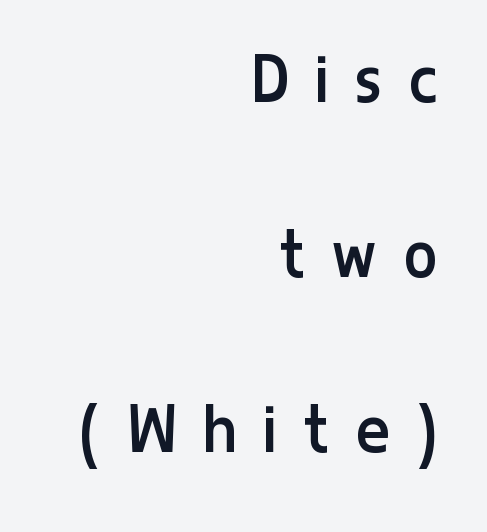
Q: Is the text bold? A: No.
Q: Is the text italic (slanted)? A: No, it is upright.
Q: Is the typeface a serif or a sans-serif typeface? A: Sans-serif.
Q: Is the text underlined? A: No.
Q: How is the paragraph aligned? A: Right-aligned.
Q: Is the spacing between letters normal or unusually wide? A: Unusually wide.
Q: Is the spacing between lines tight, normal or loose? A: Loose.
Q: Width (condensed, normal, or wide)? A: Condensed.
Q: Stroke contrast? A: Low.
Q: x-height? A: Medium.
Q: Monospaced? A: No.
